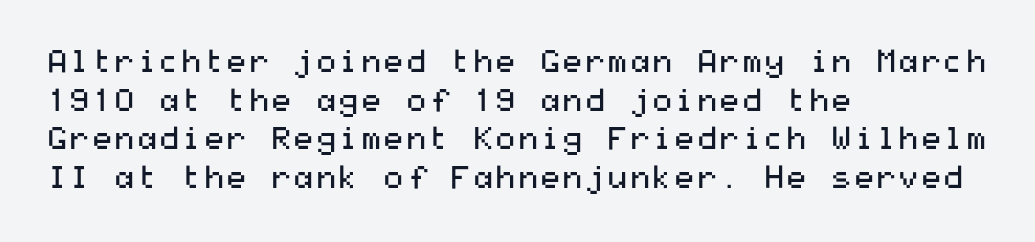
The image shows 32 px regular-weight, wide sans-serif type, upright; set left-aligned, line spacing 1.21x, normal letter spacing, not underlined; medium stroke contrast and a medium x-height.
